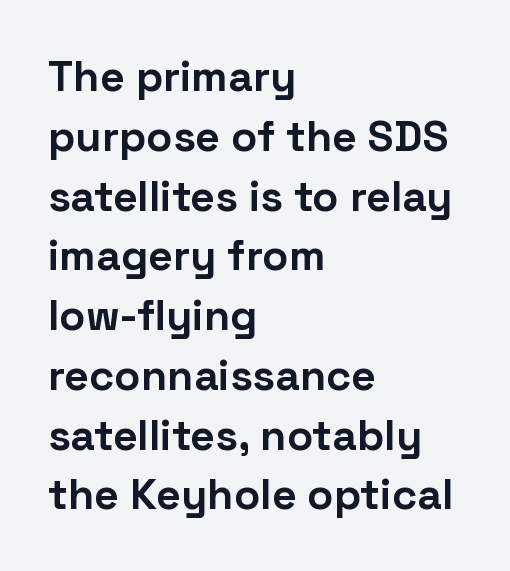
The image shows 43 px bold sans-serif type, upright; set left-aligned, normal line spacing (1.39x), normal letter spacing, not underlined; low stroke contrast and a medium x-height.
